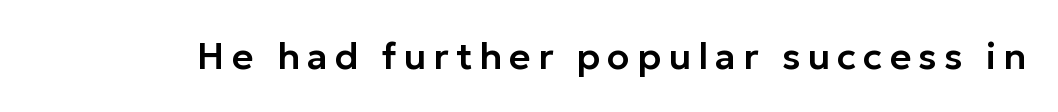
The image shows 37 px sans-serif type, upright; set not underlined; low stroke contrast and a medium x-height.
